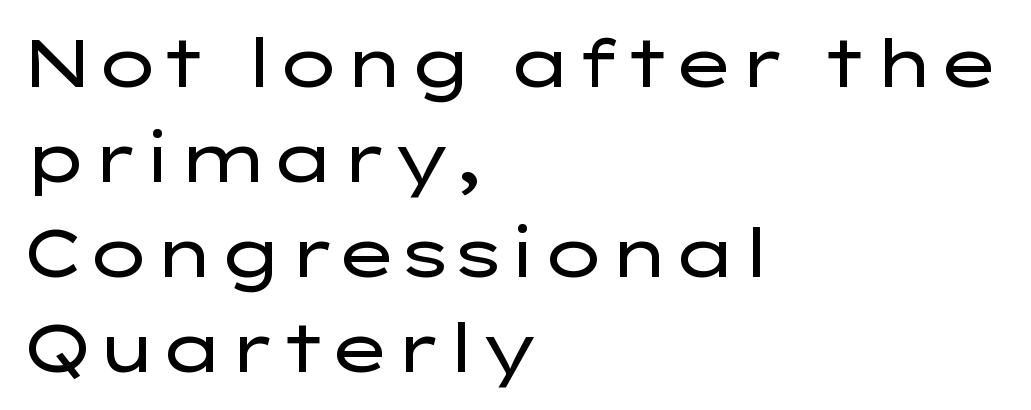
The image shows 67 px regular-weight, wide sans-serif type, upright; set left-aligned, normal line spacing (1.42x), normal letter spacing, not underlined; low stroke contrast and a medium x-height.
